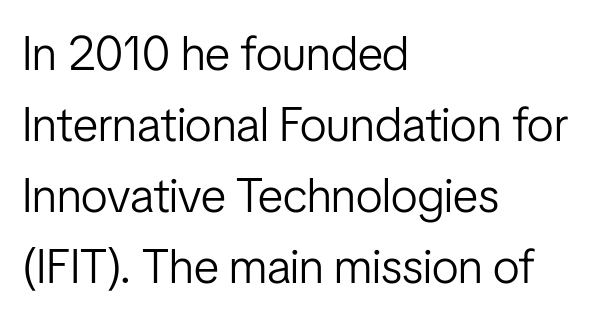
Only glyphs here, with clear space below each row. Is the type heavy? It reads as light-to-regular instead. Compared with a centered layout, this one pins lines to the left instead. Inter-character spacing is left at the font's built-in metrics.
